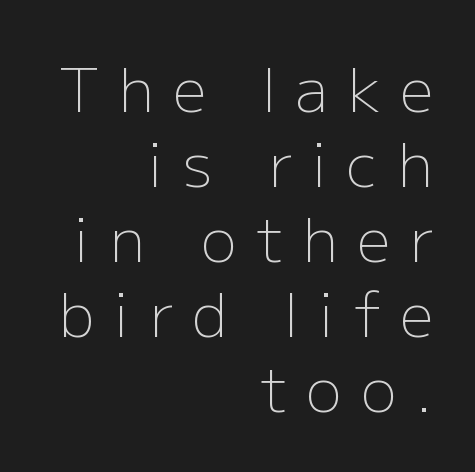
Line endings align vertically; line beginnings do not. Reading down the column, the eye jumps a familiar distance to each next line. Posture: vertical. Note the varied advance widths — an 'i' is clearly narrower than an 'm'.
